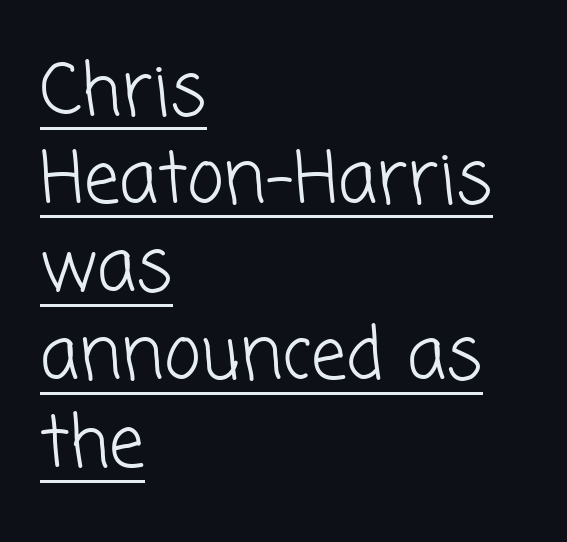
Q: Is the text bold? A: No.
Q: Is the typeface a serif or a sans-serif typeface? A: Sans-serif.
Q: Is the text underlined? A: Yes.
Q: How is the paragraph aligned? A: Left-aligned.
Q: Is the spacing between letters normal or unusually wide? A: Normal.
Q: Width (condensed, normal, or wide)? A: Normal.
Q: Stroke contrast? A: Low.
Q: x-height? A: Medium.
Q: Monospaced? A: No.
